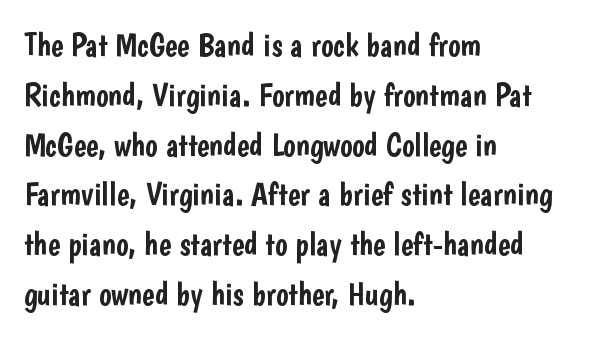
The image shows 33 px condensed sans-serif type, upright; set left-aligned, normal line spacing (1.51x), normal letter spacing, not underlined; low stroke contrast and a medium x-height.
